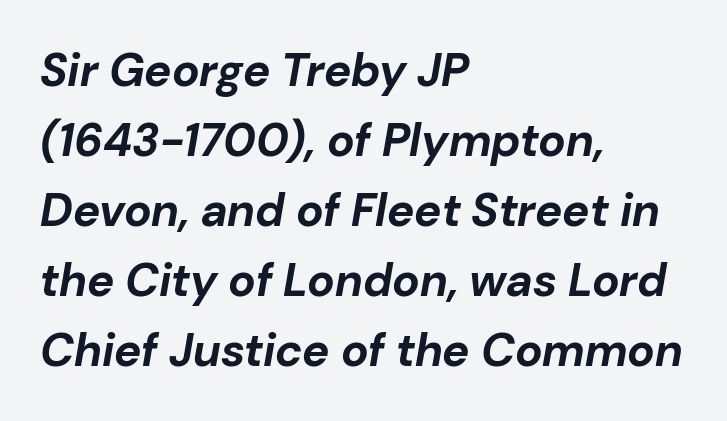
The image shows 46 px bold type, italic (leaning right); set left-aligned, normal line spacing (1.52x), normal letter spacing, not underlined; low stroke contrast and a medium x-height.
